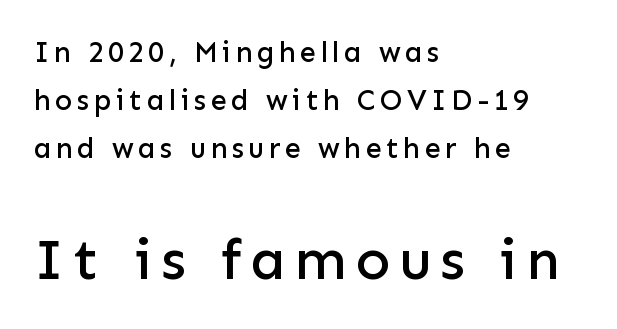
Q: Is the text italic (slanted)? A: No, it is upright.
Q: Is the typeface a serif or a sans-serif typeface? A: Sans-serif.
Q: Is the text underlined? A: No.
Q: How is the paragraph aligned? A: Left-aligned.
Q: Is the spacing between lines tight, normal or loose? A: Normal.
Q: Which block of text is set in a larger size, the first (top) or the second (bottom)? A: The second (bottom) one.
Q: Width (condensed, normal, or wide)? A: Normal.
Q: Stroke contrast? A: Low.
Q: x-height? A: Medium.
Q: Monospaced? A: No.
